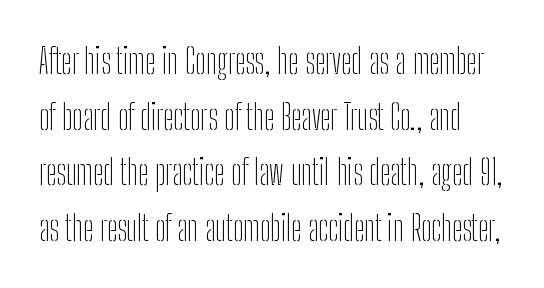
The image shows 35 px thin, condensed sans-serif type, upright; set normal line spacing (1.59x), normal letter spacing, not underlined; low stroke contrast and a medium x-height.
